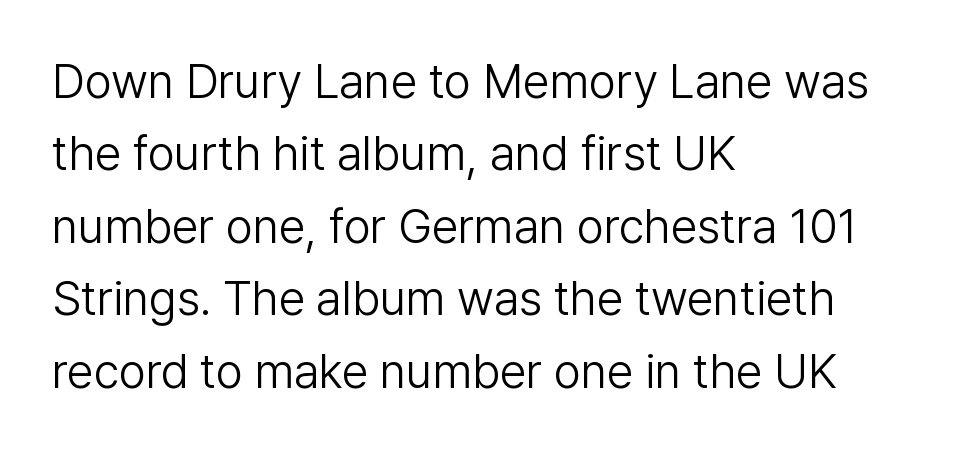
Baseline-to-baseline distance is the conventional proportion of letter height. Notice how the passage keeps a crisp vertical edge on the left only. You can tell it's not italic because the verticals are truly vertical. The face used here is proportionally spaced, like ordinary book or web type. The space directly below the letters is spotless. The typeface has the unassuming heft of standard copy or less.
